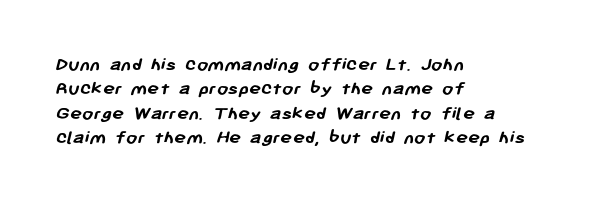
The image shows 20 px bold type; set left-aligned, line spacing 1.22x, normal letter spacing, not underlined.
